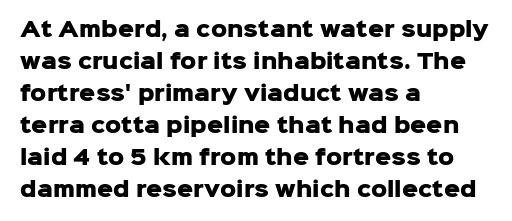
The image shows 20 px bold type, upright; set left-aligned, normal line spacing (1.6x), normal letter spacing, not underlined.
